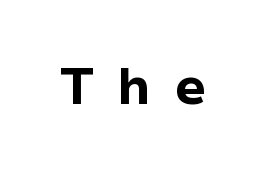
Q: Is the text bold? A: Yes.
Q: Is the text italic (slanted)? A: No, it is upright.
Q: Is the typeface a serif or a sans-serif typeface? A: Sans-serif.
Q: Is the text underlined? A: No.
Q: Is the spacing between letters normal or unusually wide? A: Unusually wide.
Q: Width (condensed, normal, or wide)? A: Normal.
Q: Stroke contrast? A: Low.
Q: x-height? A: Medium.
Q: Monospaced? A: No.
